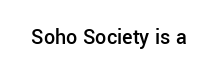
Q: Is the text bold? A: Semi-bold.
Q: Is the text italic (slanted)? A: No, it is upright.
Q: Is the text underlined? A: No.
Q: Is the spacing between letters normal or unusually wide? A: Normal.
